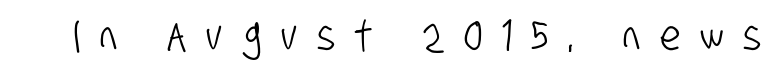
Looks like regular typesetting: each glyph gets only the width it needs. Serif or sans? Sans — the stroke terminals are bare. Check under the words: just untouched page. Someone cranked the tracking dial way up on this one.
